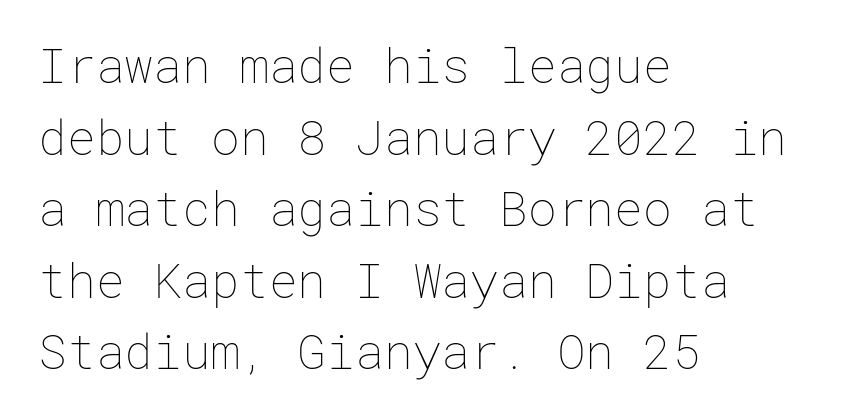
When letters stand straight like this, we call the style roman or upright. This sample keeps an unexceptional amount of space between lines. Layout note: lines flush left. Each word holds together tightly as a unit, with standard inter-letter gaps.
